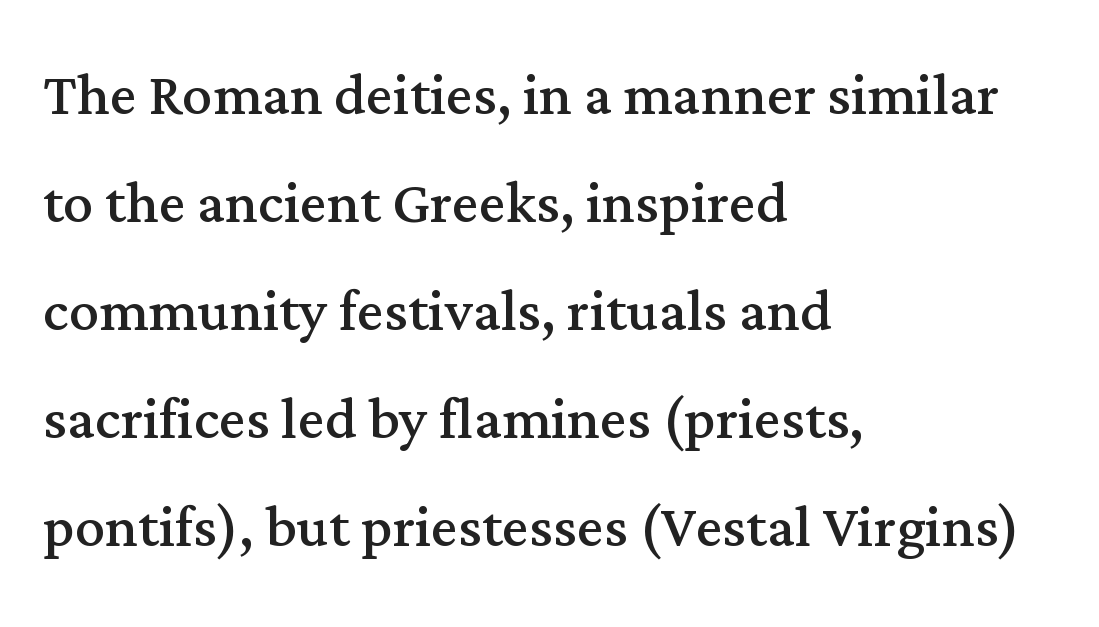
Q: Is the text bold? A: No.
Q: Is the text italic (slanted)? A: No, it is upright.
Q: Is the typeface a serif or a sans-serif typeface? A: Serif.
Q: Is the text underlined? A: No.
Q: How is the paragraph aligned? A: Left-aligned.
Q: Is the spacing between letters normal or unusually wide? A: Normal.
Q: Is the spacing between lines tight, normal or loose? A: Normal.
Q: Width (condensed, normal, or wide)? A: Normal.
Q: Stroke contrast? A: Medium.
Q: x-height? A: Medium.
Q: Monospaced? A: No.
